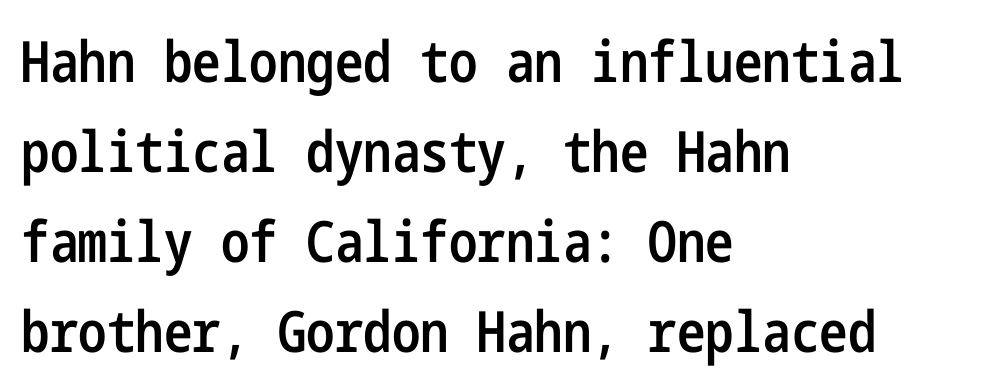
{"serif": "no", "italic": "no", "bold": "semi", "weight": "semibold", "width": "condensed", "stroke_contrast": "low", "x_height": "medium", "underline": "no", "align": "left", "line_spacing": "normal", "line_spacing_ratio": 1.58, "letter_spacing": "normal", "letter_spacing_em": 0.0, "glyph_px": 57}
